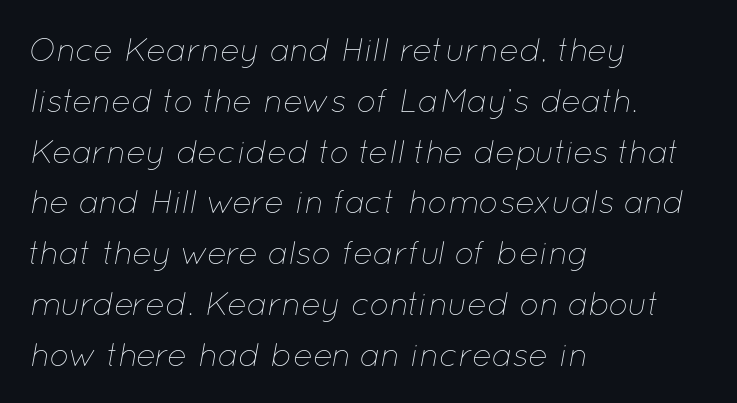
The glyphs are unaccompanied by any horizontal stroke below them. The type is set solid horizontally, with unmodified tracking. Regarding leading, the lines here are spaced in the standard way. Do the characters align in a grid? No, the font is proportional. The text carries the slant typical of an italic or oblique font.
